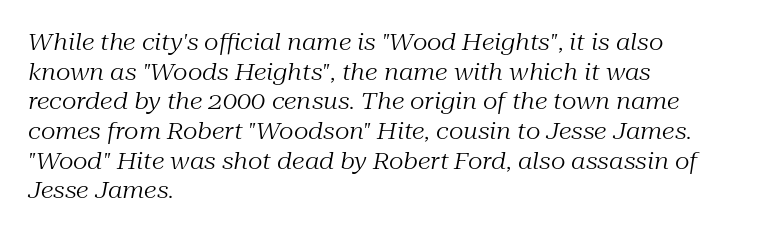
The letters are slanted; this is an italic face. Honestly, the letter spacing is just normal — you wouldn't notice it. Whoever set this chose a conventional vertical rhythm. Clear beneath every line of the passage.
